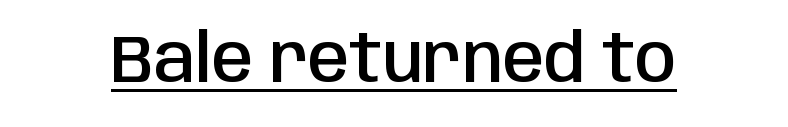
Q: Is the text bold? A: Semi-bold.
Q: Is the text italic (slanted)? A: No, it is upright.
Q: Is the typeface a serif or a sans-serif typeface? A: Sans-serif.
Q: Is the text underlined? A: Yes.
Q: Is the spacing between letters normal or unusually wide? A: Normal.
Q: Width (condensed, normal, or wide)? A: Condensed.
Q: Stroke contrast? A: Low.
Q: x-height? A: Large.
Q: Monospaced? A: No.
